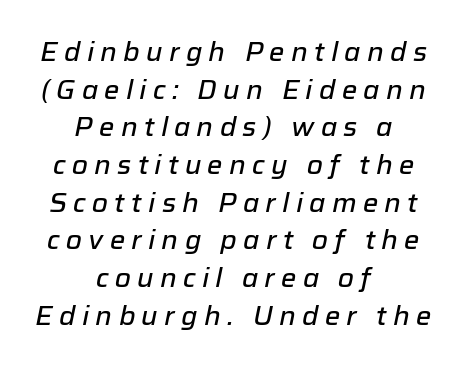
Q: Is the text italic (slanted)? A: Yes, it leans right by about 12 degrees.
Q: Is the text underlined? A: No.
Q: How is the paragraph aligned? A: Centered.
Q: Is the spacing between letters normal or unusually wide? A: Unusually wide.
Q: Is the spacing between lines tight, normal or loose? A: Normal.
